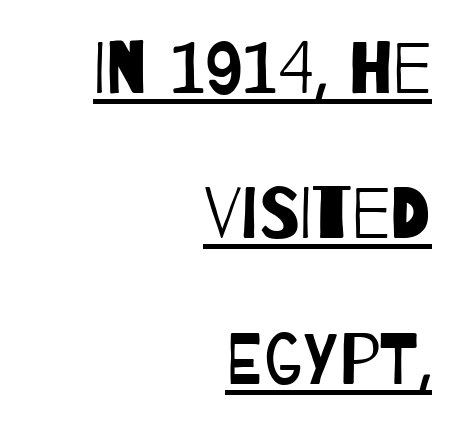
Q: Is the text bold? A: No.
Q: Is the typeface a serif or a sans-serif typeface? A: Sans-serif.
Q: Is the text underlined? A: Yes.
Q: How is the paragraph aligned? A: Right-aligned.
Q: Is the spacing between letters normal or unusually wide? A: Normal.
Q: Is the spacing between lines tight, normal or loose? A: Loose.
Q: Width (condensed, normal, or wide)? A: Condensed.
Q: Stroke contrast? A: Low.
Q: x-height? A: Large.
Q: Monospaced? A: No.
